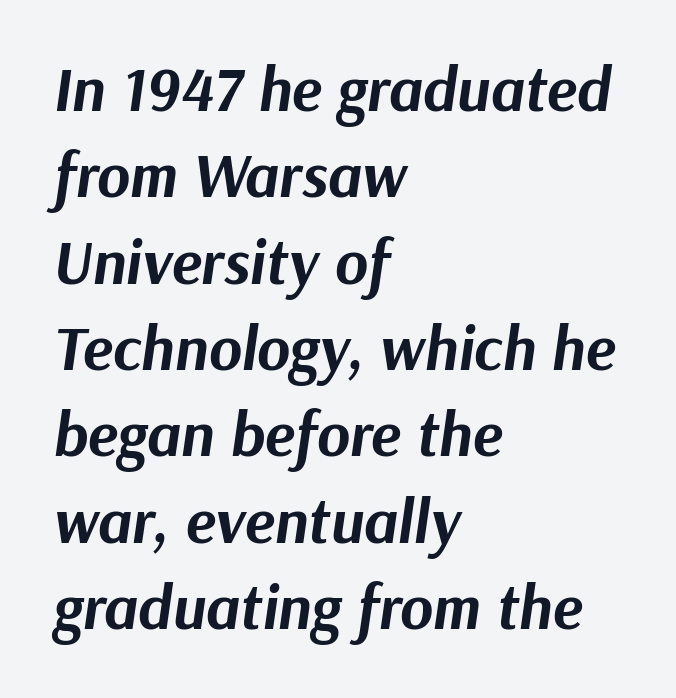
The image shows 63 px bold type, italic (leaning right); set left-aligned, normal line spacing (1.37x), normal letter spacing, not underlined; medium stroke contrast and a medium x-height.
